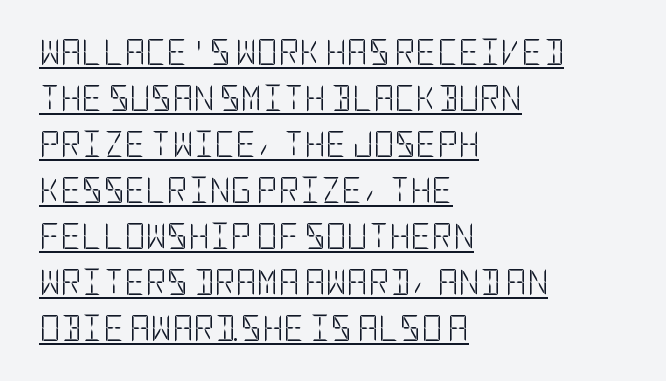
{"italic": "no", "bold": "no", "underline": "yes", "align": "left", "line_spacing_ratio": 1.77, "letter_spacing": "normal", "letter_spacing_em": 0.0, "glyph_px": 26}
